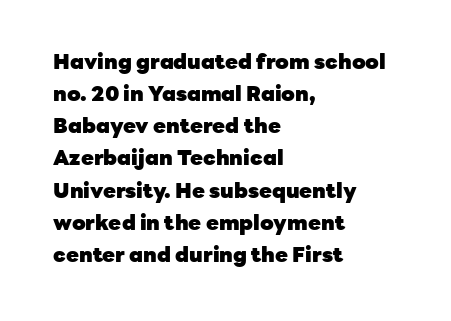
{"italic": "no", "bold": "yes", "underline": "no", "align": "left", "line_spacing": "normal", "line_spacing_ratio": 1.53, "letter_spacing": "normal", "letter_spacing_em": 0.0, "glyph_px": 21}
